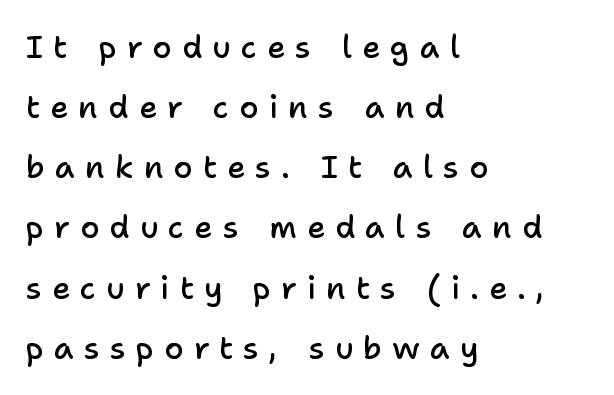
Underlining? Definitely not there. Here the designer chose a conventional face with non-uniform glyph widths. Posture: straight, roman, zero tilt. Students, observe: this is what heavily led, spacious text looks like. The characters display no serif detailing; their extremities are plain.
